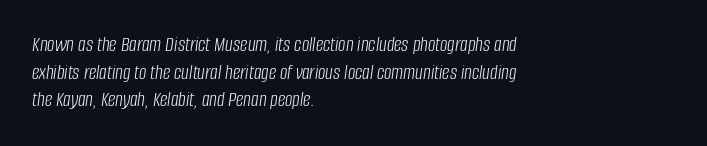
{"italic": "yes", "lean": "right", "slant_degrees": 8, "bold": "no", "underline": "no", "align": "left", "line_spacing": "normal", "line_spacing_ratio": 1.31, "letter_spacing": "normal", "letter_spacing_em": 0.0, "glyph_px": 21}
